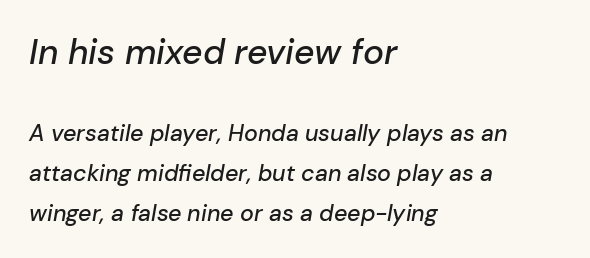
The image shows 35 px text type, italic (leaning right); set left-aligned, line spacing 1.74x, normal letter spacing, not underlined; the first (top) block is 1.52x larger; low stroke contrast and a medium x-height.
